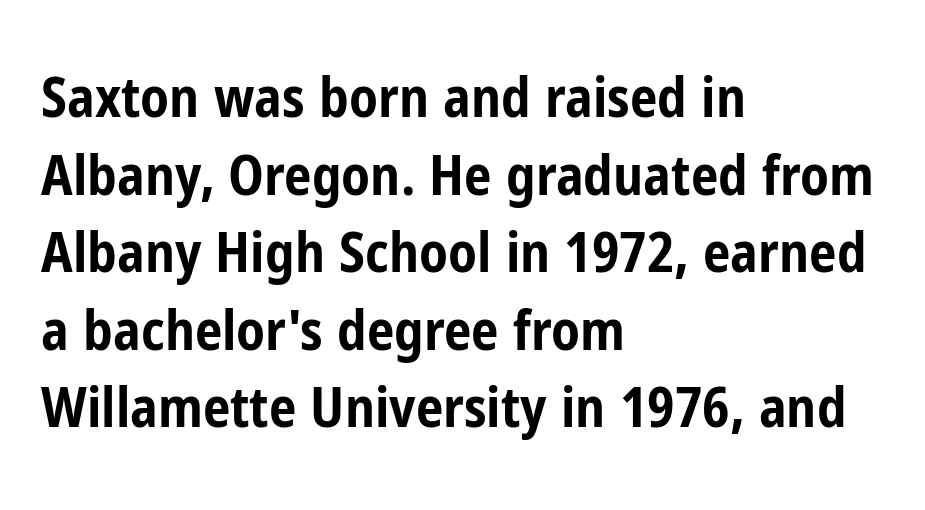
{"serif": "no", "italic": "no", "bold": "yes", "weight": "bold", "width": "condensed", "stroke_contrast": "low", "x_height": "medium", "monospaced": "no", "underline": "no", "align": "left", "line_spacing": "normal", "line_spacing_ratio": 1.41, "letter_spacing": "normal", "letter_spacing_em": 0.0, "glyph_px": 55}
